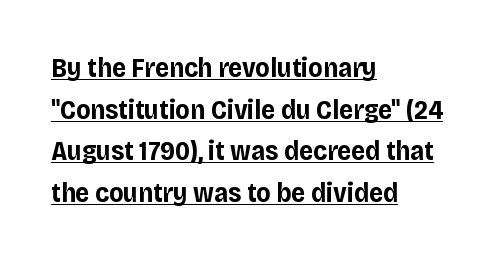
The paragraph shown leans on its left margin. The typesetting leans heavy: a genuine bold. Words appear dense and cohesive because spacing is normal. A typesetter would mark this as roman, not italic.
